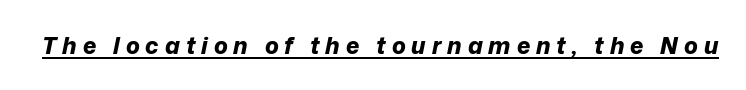
You can see a thin bar hugging the bottom of the glyphs. Characters are canted at an angle relative to the baseline's perpendicular. The rendering inserts visible extra space after every character. Thick stems and heavy bowls — unmistakably bold.
